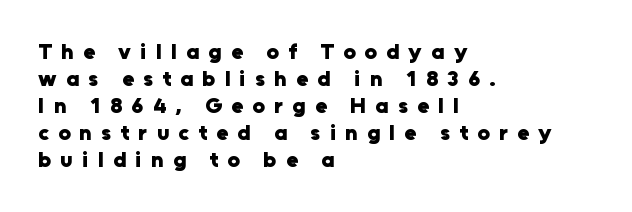
{"italic": "no", "bold": "yes", "underline": "no", "align": "left", "line_spacing_ratio": 1.23, "letter_spacing": "wide", "letter_spacing_em": 0.42, "glyph_px": 22}
